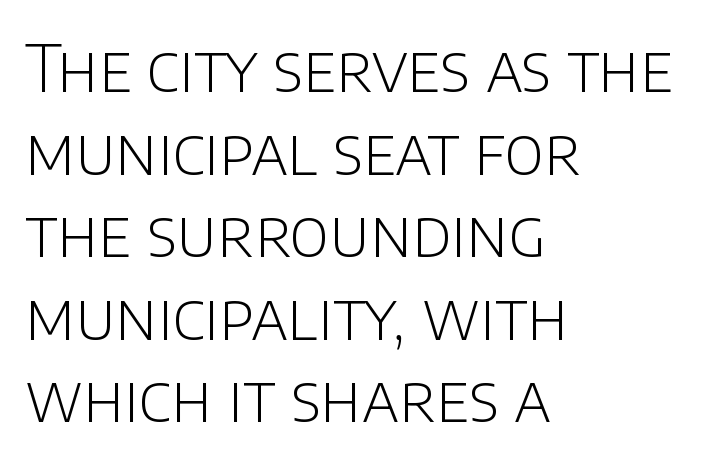
The image shows 65 px light sans-serif type, upright; set left-aligned, normal line spacing (1.27x), normal letter spacing, not underlined; low stroke contrast and a large x-height.
